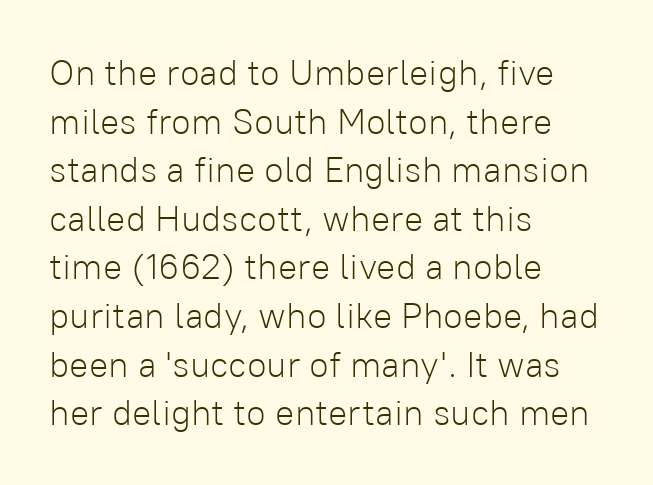
Each new line begins a customary step beneath the previous one. Character widths vary here, with narrow letters taking less room than wide ones. Glyph-to-glyph distance matches everyday printed text. The rendering anchors every line to the left-hand side.
